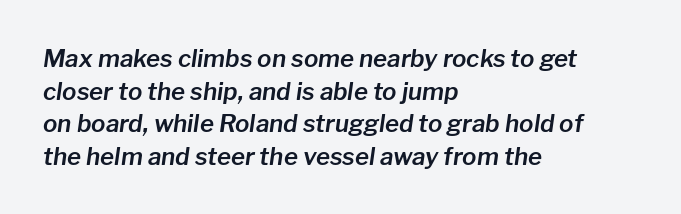
The image shows 24 px text type, italic (leaning right); set left-aligned, normal line spacing (1.36x), normal letter spacing, not underlined.
